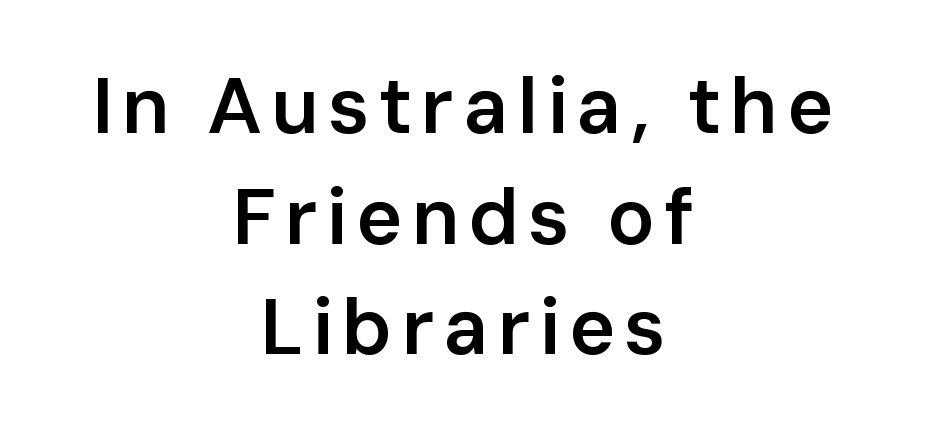
Q: Is the text bold? A: Semi-bold.
Q: Is the text italic (slanted)? A: No, it is upright.
Q: Is the typeface a serif or a sans-serif typeface? A: Sans-serif.
Q: Is the text underlined? A: No.
Q: How is the paragraph aligned? A: Centered.
Q: Is the spacing between lines tight, normal or loose? A: Normal.
Q: Width (condensed, normal, or wide)? A: Normal.
Q: Stroke contrast? A: Low.
Q: x-height? A: Medium.
Q: Monospaced? A: No.
